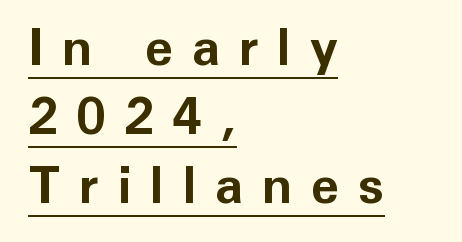
Q: Is the text bold? A: Yes.
Q: Is the text italic (slanted)? A: No, it is upright.
Q: Is the typeface a serif or a sans-serif typeface? A: Sans-serif.
Q: Is the text underlined? A: Yes.
Q: How is the paragraph aligned? A: Left-aligned.
Q: Is the spacing between letters normal or unusually wide? A: Unusually wide.
Q: Is the spacing between lines tight, normal or loose? A: Normal.
Q: Width (condensed, normal, or wide)? A: Normal.
Q: Stroke contrast? A: Low.
Q: x-height? A: Medium.
Q: Monospaced? A: No.
